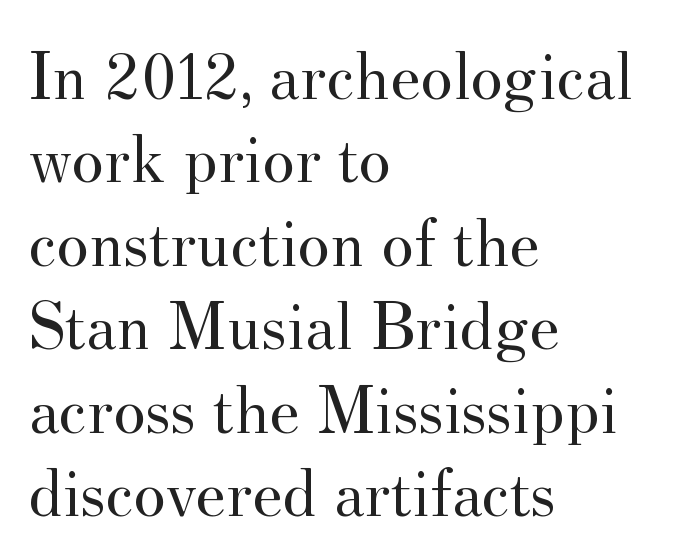
Q: Is the text bold? A: No.
Q: Is the text italic (slanted)? A: No, it is upright.
Q: Is the typeface a serif or a sans-serif typeface? A: Serif.
Q: Is the text underlined? A: No.
Q: How is the paragraph aligned? A: Left-aligned.
Q: Is the spacing between letters normal or unusually wide? A: Normal.
Q: Width (condensed, normal, or wide)? A: Normal.
Q: Stroke contrast? A: Medium.
Q: x-height? A: Small.
Q: Monospaced? A: No.
